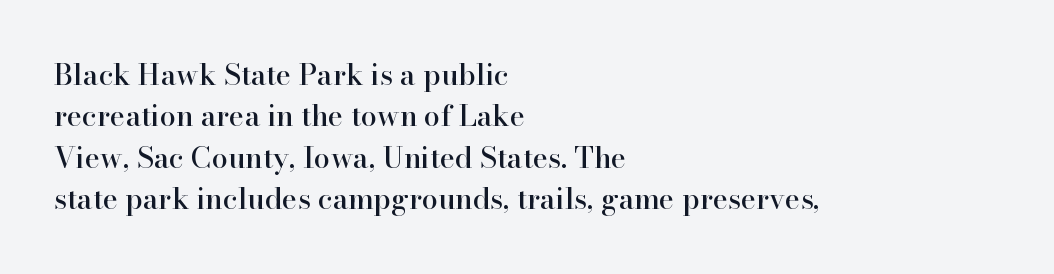
The image shows 29 px serif type, upright; set left-aligned, normal line spacing (1.43x), normal letter spacing, not underlined; high stroke contrast and a small x-height.
